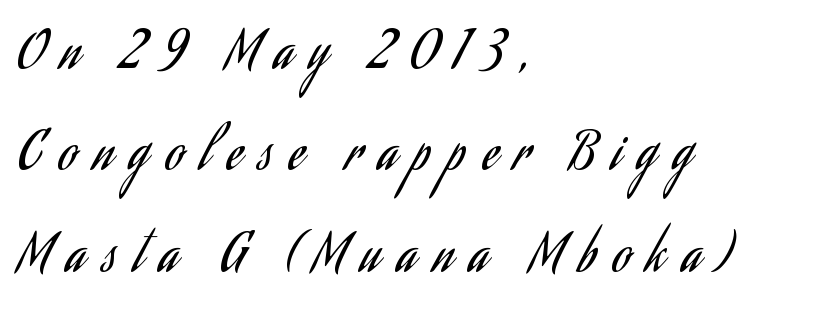
Is this a heavy cut? Hardly; it is regular or lighter. Leading is clearly above the norm, producing a sparse column. The area under the type is left untouched. You can tell from the bare stems that sans-serif type was used. Reading down the block, your eye returns to a fixed left position each line.
